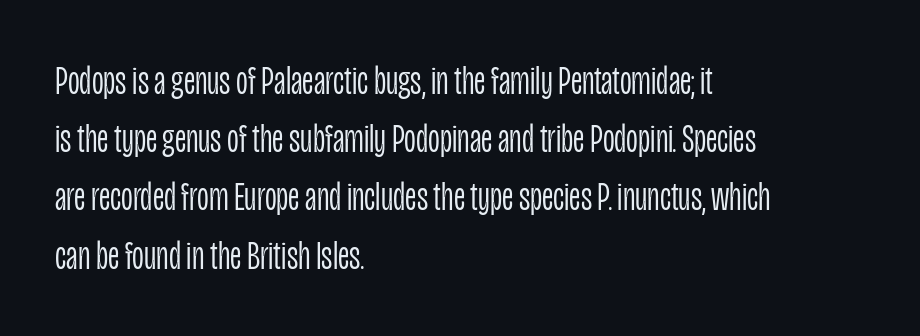
Letters have the restrained weight of plain body copy at most. A normal amount of white space separates one row of letters from the next. A typesetter would call this proportional, since set widths differ per character. This sample uses an upright cut, with every glyph sitting square on the baseline. Serif or sans? Sans — the stroke terminals are bare. Only glyphs here, with clear space below each row.
